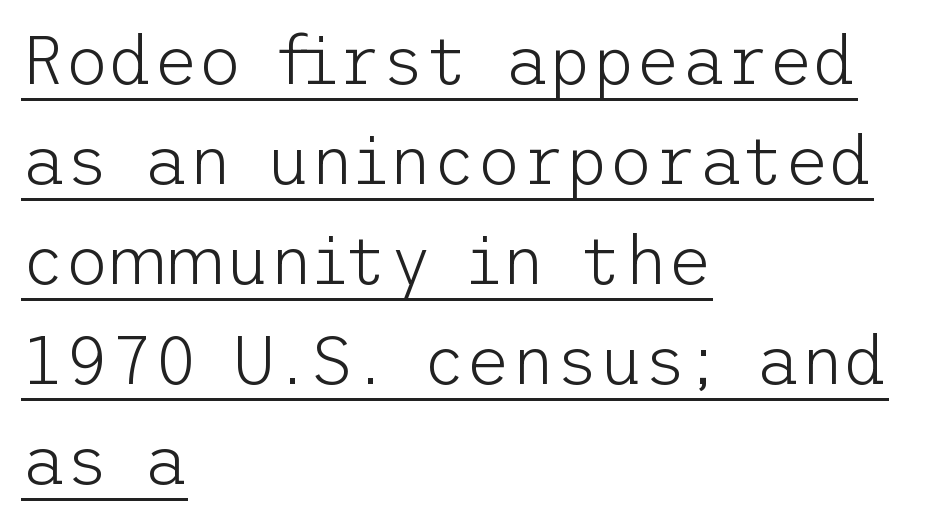
Q: Is the text bold? A: No.
Q: Is the text italic (slanted)? A: No, it is upright.
Q: Is the typeface a serif or a sans-serif typeface? A: Sans-serif.
Q: Is the text underlined? A: Yes.
Q: How is the paragraph aligned? A: Left-aligned.
Q: Is the spacing between letters normal or unusually wide? A: Normal.
Q: Is the spacing between lines tight, normal or loose? A: Normal.
Q: Width (condensed, normal, or wide)? A: Normal.
Q: Stroke contrast? A: Low.
Q: x-height? A: Medium.
